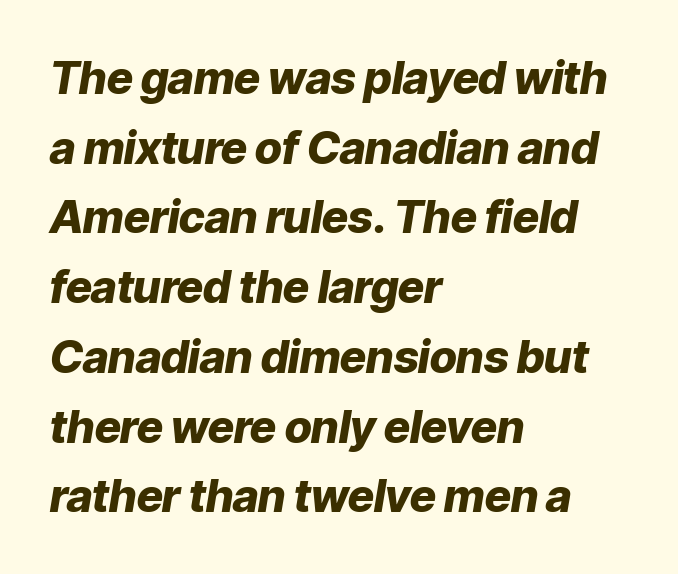
Q: Is the text bold? A: Yes.
Q: Is the text italic (slanted)? A: Yes, it leans right by about 9 degrees.
Q: Is the text underlined? A: No.
Q: How is the paragraph aligned? A: Left-aligned.
Q: Is the spacing between letters normal or unusually wide? A: Normal.
Q: Is the spacing between lines tight, normal or loose? A: Normal.
Q: Width (condensed, normal, or wide)? A: Normal.
Q: Stroke contrast? A: Low.
Q: x-height? A: Medium.
Q: Monospaced? A: No.
